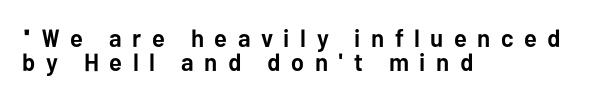
{"italic": "no", "bold": "yes", "underline": "no", "align": "left", "line_spacing": "tight", "line_spacing_ratio": 0.96, "letter_spacing": "wide", "letter_spacing_em": 0.42, "glyph_px": 25}
